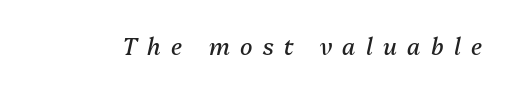
Q: Is the text bold? A: No.
Q: Is the text italic (slanted)? A: Yes, it leans right by about 13 degrees.
Q: Is the text underlined? A: No.
Q: Is the spacing between letters normal or unusually wide? A: Unusually wide.
